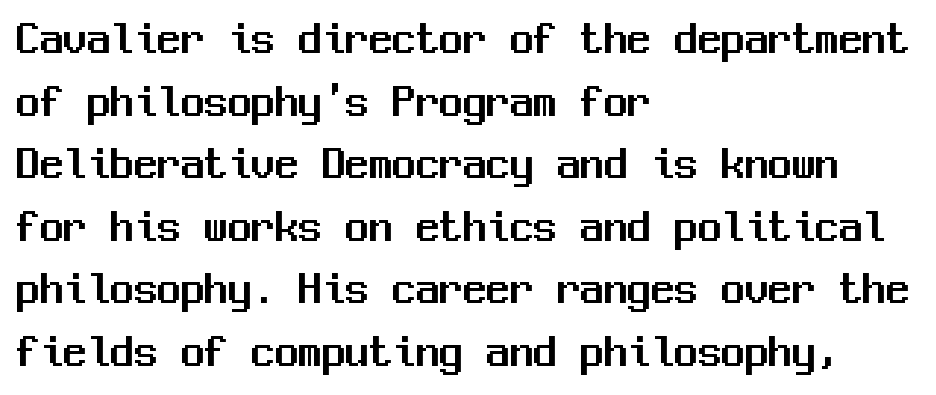
The image shows 47 px sans-serif type, upright, monospaced; set left-aligned, normal line spacing (1.33x), normal letter spacing, not underlined; medium stroke contrast and a medium x-height.
